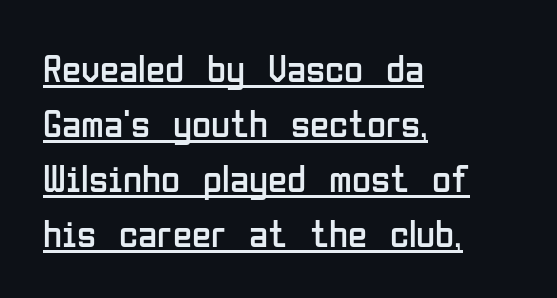
The image shows 39 px regular-weight, condensed sans-serif type, upright; set left-aligned, normal line spacing (1.41x), normal letter spacing, underlined; low stroke contrast and a medium x-height.
